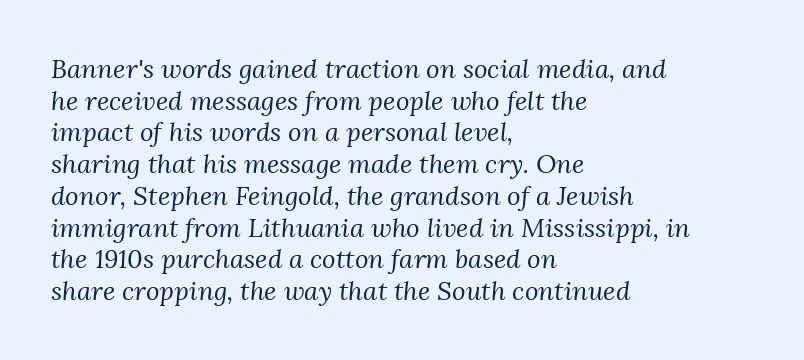
{"italic": "yes", "lean": "right", "slant_degrees": 3, "bold": "no", "underline": "no", "align": "left", "line_spacing_ratio": 1.22, "letter_spacing": "normal", "letter_spacing_em": 0.0, "glyph_px": 26}
